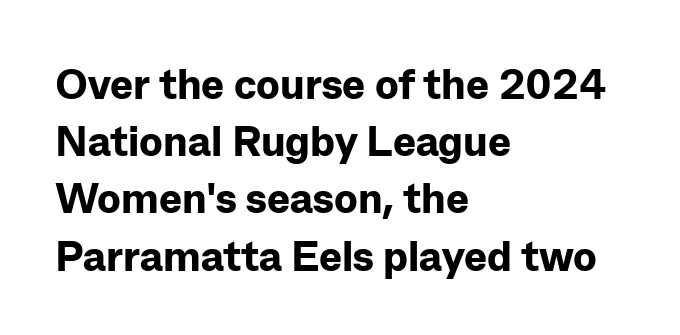
{"serif": "no", "italic": "no", "bold": "yes", "weight": "bold", "width": "normal", "stroke_contrast": "low", "x_height": "medium", "monospaced": "no", "underline": "no", "align": "left", "line_spacing": "normal", "line_spacing_ratio": 1.33, "letter_spacing": "normal", "letter_spacing_em": 0.0, "glyph_px": 43}
